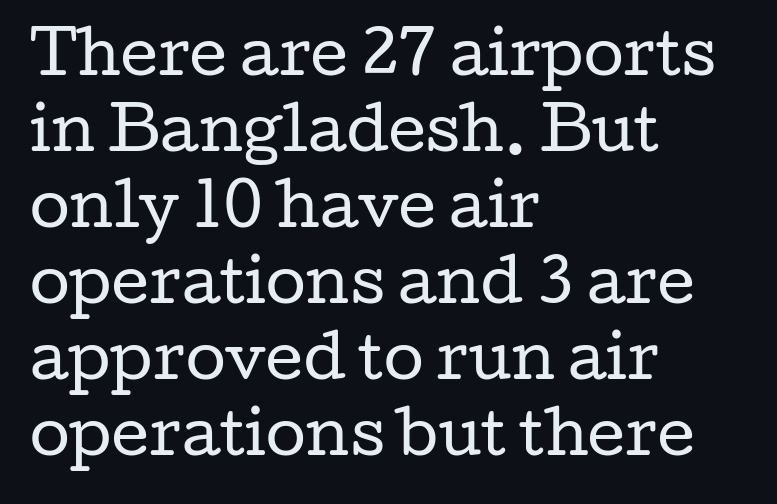
The image shows 58 px regular-weight, wide serif type, upright; set left-aligned, normal line spacing (1.31x), normal letter spacing, not underlined; low stroke contrast and a medium x-height.
